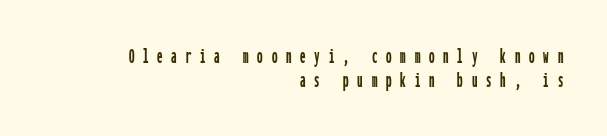
Q: Is the text italic (slanted)? A: No, it is upright.
Q: Is the text underlined? A: No.
Q: How is the paragraph aligned? A: Right-aligned.
Q: Is the spacing between letters normal or unusually wide? A: Unusually wide.
Q: Is the spacing between lines tight, normal or loose? A: Tight.
